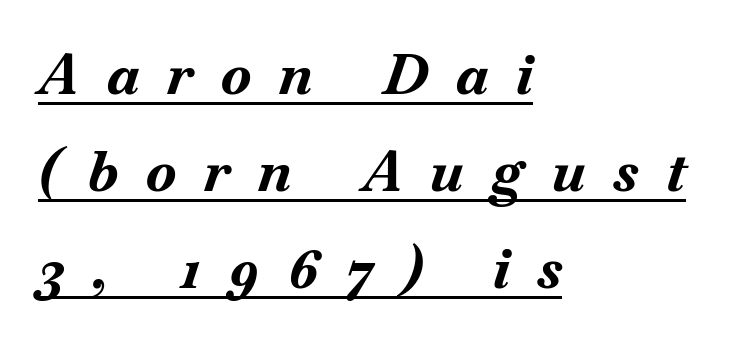
The image shows 56 px bold type, italic (leaning right); set left-aligned, line spacing 1.73x, unusually wide letter spacing (+0.5 em), underlined; medium stroke contrast and a small x-height.
